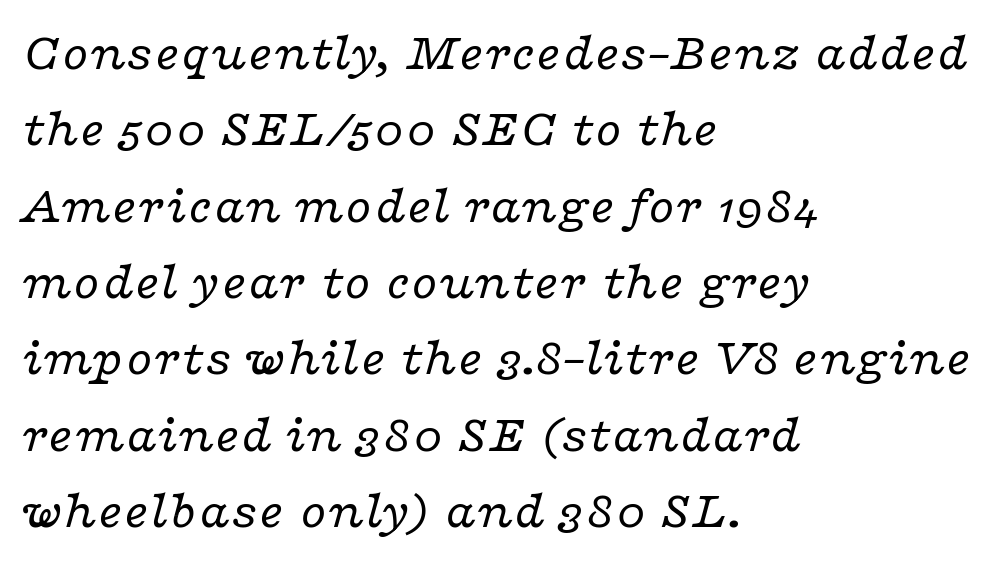
Q: Is the text bold? A: No.
Q: Is the text italic (slanted)? A: Yes, it leans right by about 16 degrees.
Q: Is the typeface a serif or a sans-serif typeface? A: Serif.
Q: Is the text underlined? A: No.
Q: How is the paragraph aligned? A: Left-aligned.
Q: Is the spacing between letters normal or unusually wide? A: Normal.
Q: Is the spacing between lines tight, normal or loose? A: Normal.
Q: Width (condensed, normal, or wide)? A: Wide.
Q: Stroke contrast? A: Low.
Q: x-height? A: Medium.
Q: Monospaced? A: No.
